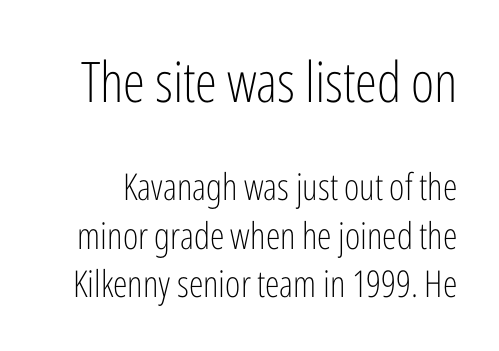
Between these two stacked blocks, the higher one wins on size. In terms of letterform style, serifs are entirely absent. Upright lettering throughout. The passage shown is not bold in any degree. The rendering uses a moderate line-height, typical for paragraphs. These lines are rendered in a variable-pitch font.
